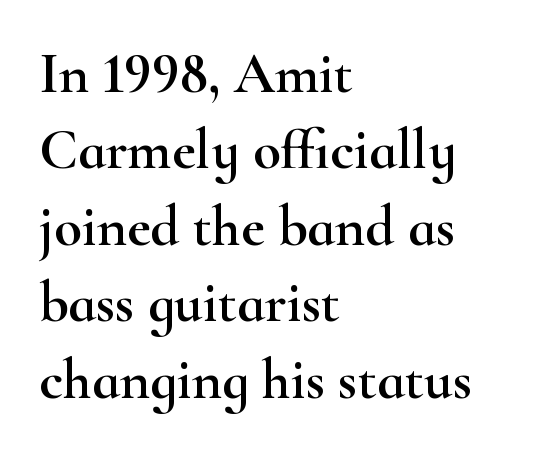
Honestly, the row spacing looks completely unremarkable. Students, note that the glyphs here touch the page at normal intervals. Varying glyph widths throughout — classic text-font behaviour. Italic? Not at all — the glyphs are vertical. Underlining? Definitely not there.
